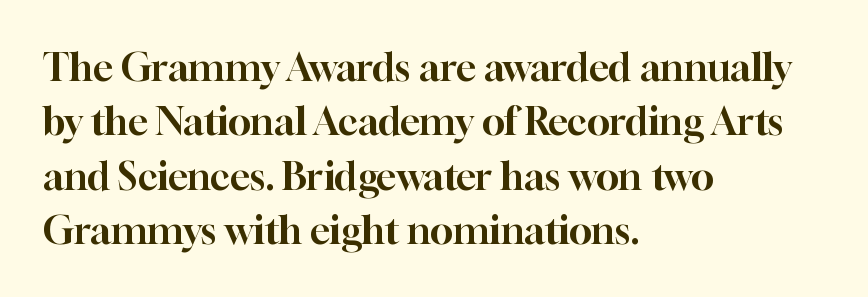
Note: serifs present on the glyphs. Leading: standard. Posture: upright roman. Underline: absent. The letters advance in unequal steps, a hallmark of proportional type.
